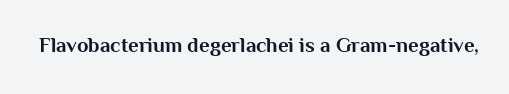
{"italic": "no", "bold": "yes", "underline": "no", "letter_spacing": "normal", "letter_spacing_em": 0.0, "glyph_px": 21}
